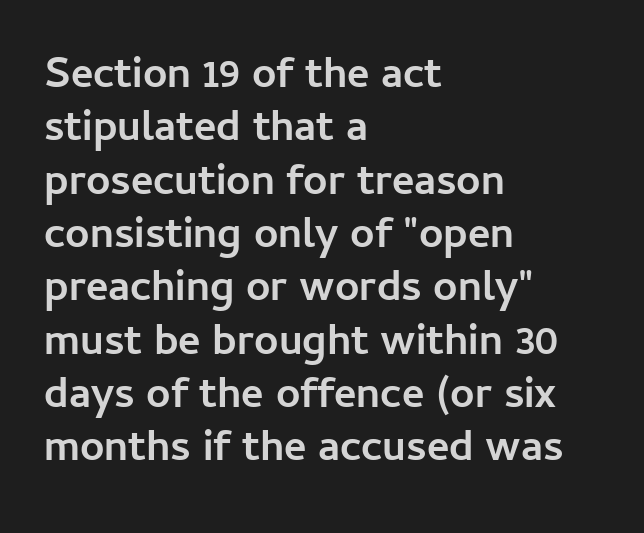
Q: Is the text bold? A: Yes.
Q: Is the text italic (slanted)? A: No, it is upright.
Q: Is the typeface a serif or a sans-serif typeface? A: Sans-serif.
Q: Is the text underlined? A: No.
Q: How is the paragraph aligned? A: Left-aligned.
Q: Is the spacing between letters normal or unusually wide? A: Normal.
Q: Width (condensed, normal, or wide)? A: Normal.
Q: Stroke contrast? A: Low.
Q: x-height? A: Medium.
Q: Monospaced? A: No.
